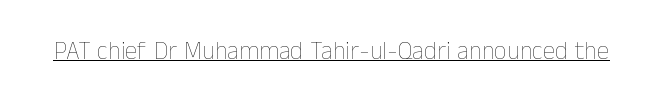
The letterforms sit at book weight or below. Posture: upright roman. Here the glyphs are tracked normally, forming tight word shapes. The words here are underlined.
